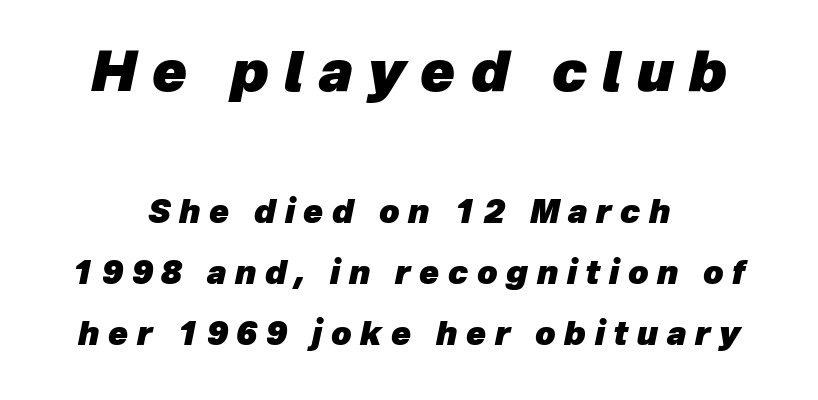
{"italic": "yes", "lean": "right", "slant_degrees": 12, "bold": "yes", "weight": "heavy", "width": "normal", "stroke_contrast": "low", "x_height": "medium", "monospaced": "no", "underline": "no", "align": "center", "line_spacing": "loose", "line_spacing_ratio": 1.9, "letter_spacing": "wide", "letter_spacing_em": 0.27, "larger_block": "first", "size_ratio": 1.75, "glyph_px": 56}
